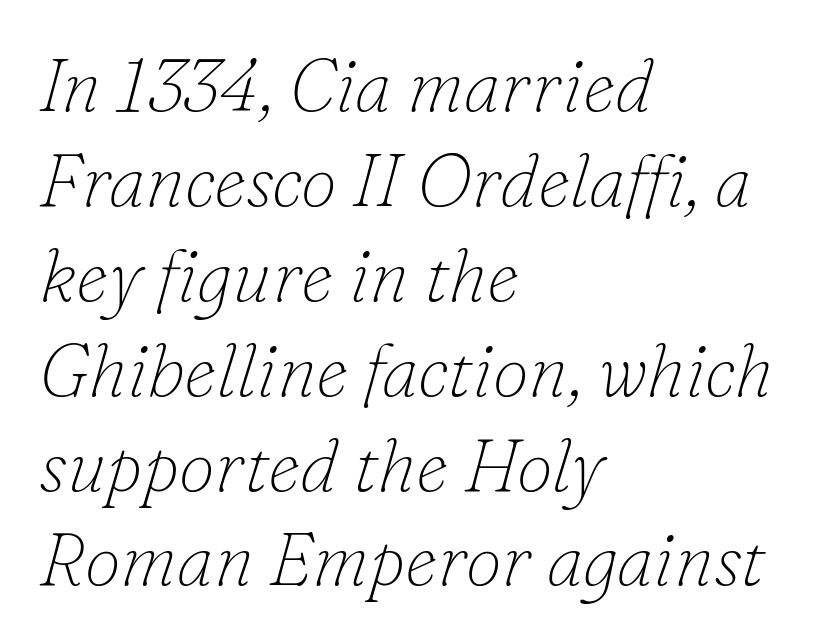
{"serif": "yes", "italic": "yes", "lean": "right", "slant_degrees": 16, "bold": "no", "weight": "thin", "width": "normal", "stroke_contrast": "low", "x_height": "small", "monospaced": "no", "underline": "no", "align": "left", "line_spacing": "normal", "line_spacing_ratio": 1.3, "letter_spacing": "normal", "letter_spacing_em": 0.0, "glyph_px": 73}
